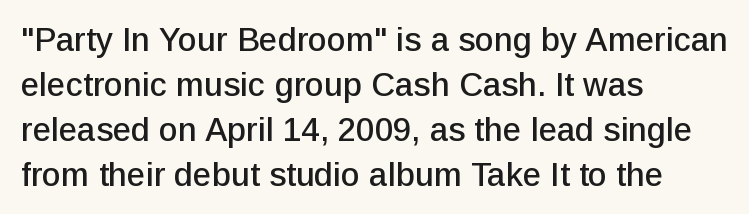
The image shows 33 px sans-serif type, upright; set left-aligned, normal line spacing (1.36x), normal letter spacing, not underlined; low stroke contrast and a medium x-height.
